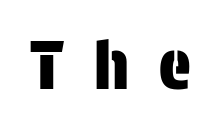
The image shows 66 px condensed sans-serif type, upright; set unusually wide letter spacing (+0.45 em), not underlined; low stroke contrast and a large x-height.
